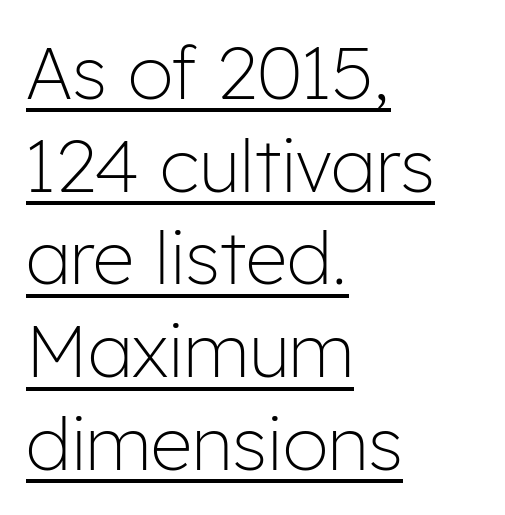
The image shows 73 px light sans-serif type, upright; set left-aligned, normal line spacing (1.27x), normal letter spacing, underlined; low stroke contrast and a medium x-height.
